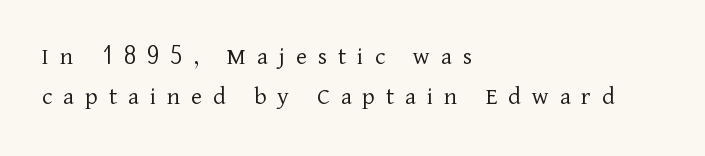
Is the block centered? No — it sits flush against the left margin. Quick note: underline off. Someone cranked the tracking dial way up on this one. The strokes carry an ordinary text weight at most. Every stem runs plumb, perpendicular to the baseline.
